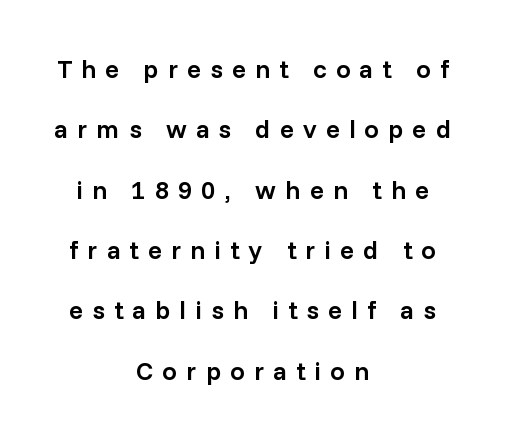
{"italic": "no", "bold": "semi", "underline": "no", "align": "center", "line_spacing": "loose", "line_spacing_ratio": 2.32, "letter_spacing": "wide", "letter_spacing_em": 0.35, "glyph_px": 26}
